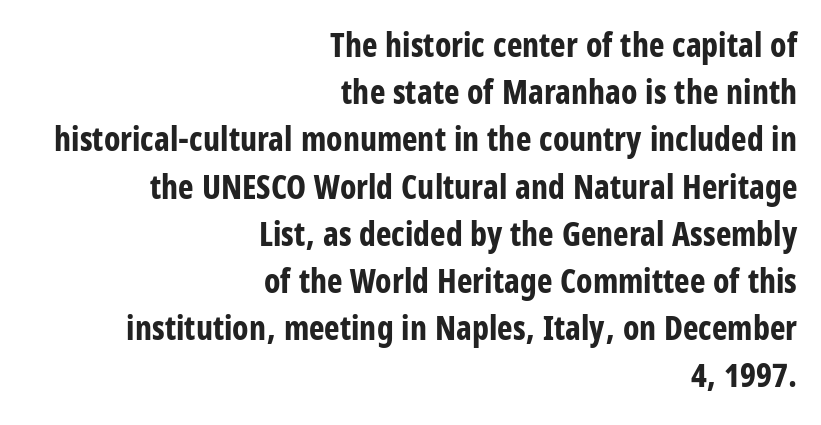
No italicization has been applied; the sample stays upright. Stroke terminals: plain, sans-serif. Proportional: the letters do not fall into vertical columns. The letters sit at their default tracking, neither squeezed nor spread. Heft: maximum for text — a bold.
